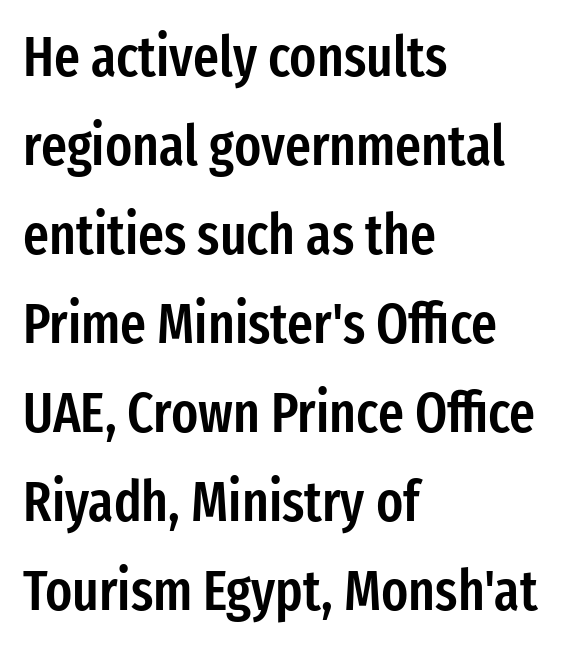
{"serif": "no", "italic": "no", "bold": "semi", "weight": "semibold", "width": "condensed", "stroke_contrast": "low", "x_height": "medium", "monospaced": "no", "underline": "no", "align": "left", "line_spacing": "normal", "line_spacing_ratio": 1.59, "letter_spacing": "normal", "letter_spacing_em": 0.0, "glyph_px": 56}
